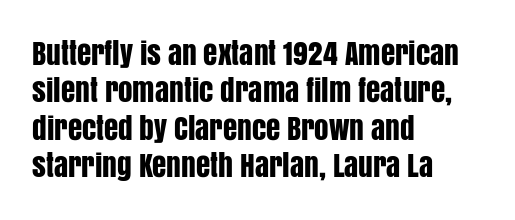
Q: Is the text italic (slanted)? A: No, it is upright.
Q: Is the typeface a serif or a sans-serif typeface? A: Sans-serif.
Q: Is the text underlined? A: No.
Q: How is the paragraph aligned? A: Left-aligned.
Q: Is the spacing between letters normal or unusually wide? A: Normal.
Q: Is the spacing between lines tight, normal or loose? A: Normal.
Q: Width (condensed, normal, or wide)? A: Condensed.
Q: Stroke contrast? A: Low.
Q: x-height? A: Large.
Q: Monospaced? A: No.
